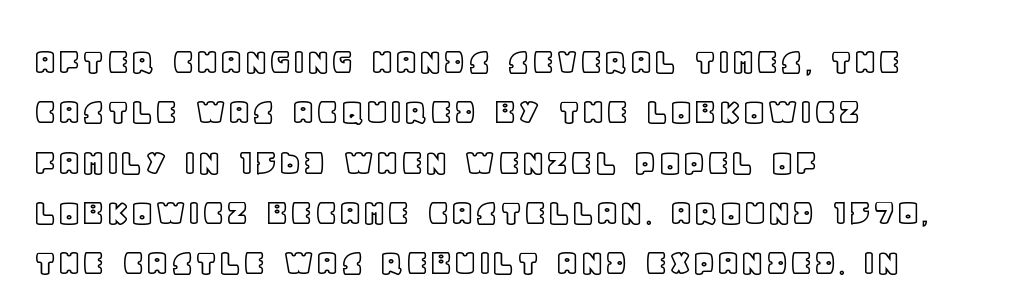
Q: Is the text italic (slanted)? A: No, it is upright.
Q: Is the text underlined? A: No.
Q: How is the paragraph aligned? A: Left-aligned.
Q: Is the spacing between letters normal or unusually wide? A: Normal.
Q: Is the spacing between lines tight, normal or loose? A: Normal.
Q: Width (condensed, normal, or wide)? A: Normal.
Q: x-height? A: Large.
Q: Monospaced? A: No.
